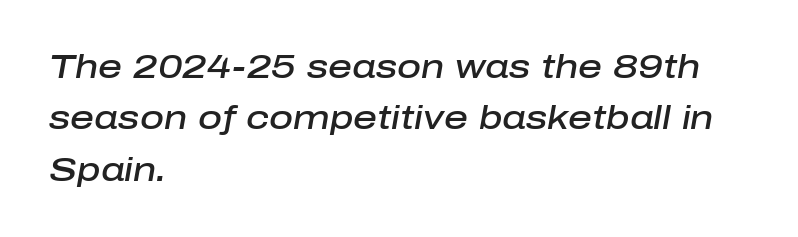
Q: Is the text bold? A: Semi-bold.
Q: Is the text italic (slanted)? A: Yes, it leans right by about 10 degrees.
Q: Is the text underlined? A: No.
Q: How is the paragraph aligned? A: Left-aligned.
Q: Is the spacing between letters normal or unusually wide? A: Normal.
Q: Is the spacing between lines tight, normal or loose? A: Normal.
Q: Width (condensed, normal, or wide)? A: Normal.
Q: Stroke contrast? A: Low.
Q: x-height? A: Medium.
Q: Monospaced? A: No.
